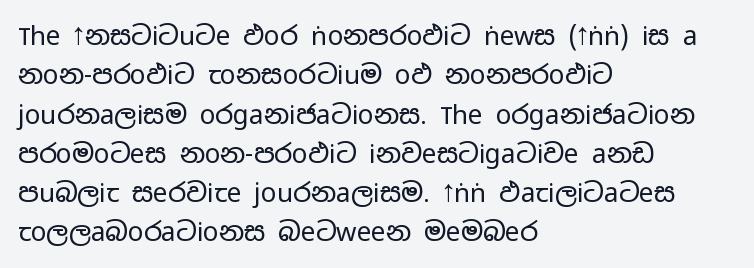
A typesetter would mark this as roman, not italic. Does the leading feel generous? No, just average. The typesetter chose a ragged-right arrangement here. The gaps between neighbouring characters are ordinary and unremarkable. Is this a heavy cut? Hardly; it is regular or lighter. The space directly below the letters is spotless.
